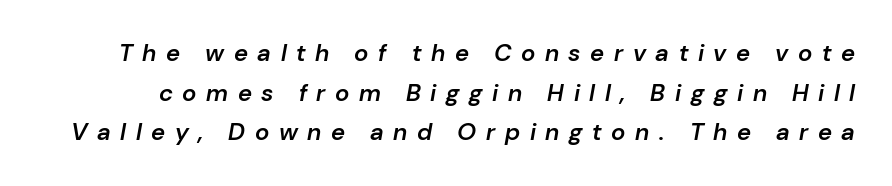
The image shows 24 px text type, italic (leaning right); set normal line spacing (1.65x), unusually wide letter spacing (+0.4 em), not underlined.
